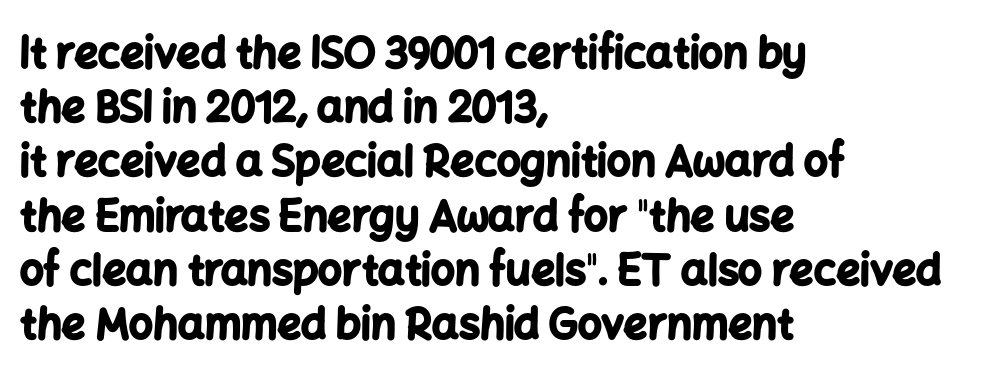
Q: Is the text bold? A: Yes.
Q: Is the text italic (slanted)? A: No, it is upright.
Q: Is the typeface a serif or a sans-serif typeface? A: Sans-serif.
Q: Is the text underlined? A: No.
Q: How is the paragraph aligned? A: Left-aligned.
Q: Is the spacing between letters normal or unusually wide? A: Normal.
Q: Is the spacing between lines tight, normal or loose? A: Normal.
Q: Width (condensed, normal, or wide)? A: Normal.
Q: Stroke contrast? A: Low.
Q: x-height? A: Medium.
Q: Monospaced? A: No.
